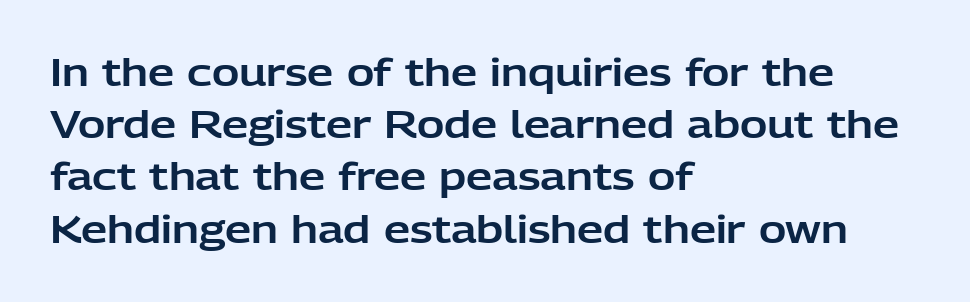
The image shows 37 px sans-serif type, upright; set left-aligned, normal line spacing (1.41x), normal letter spacing, not underlined; low stroke contrast and a medium x-height.
